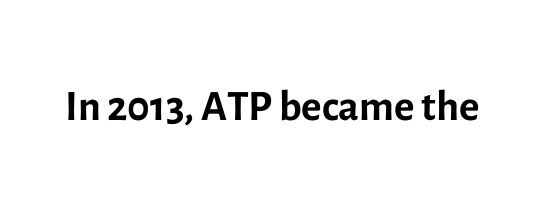
Quick note: underline off. Between one letter and the next there's only the usual sliver of space. Notice how the stems are strictly vertical — no italics here. No feet cap the strokes, marking this as sans-serif type. The typeface has the unassuming heft of standard copy or less. Note the varied advance widths — an 'i' is clearly narrower than an 'm'.
